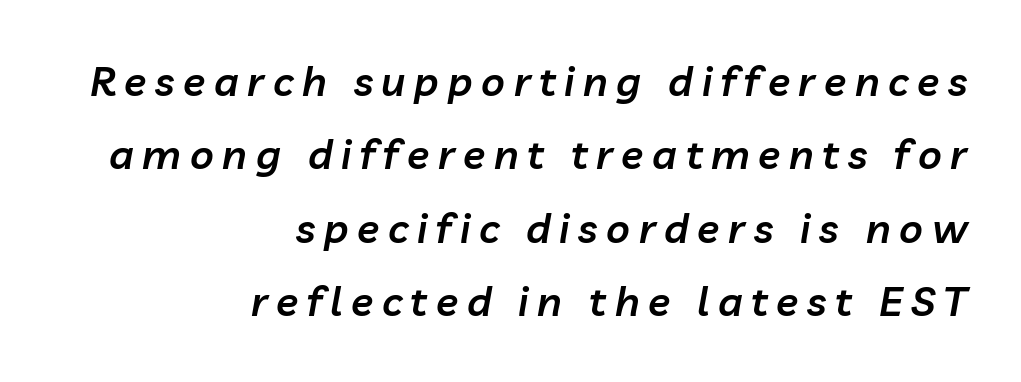
Q: Is the text bold? A: Semi-bold.
Q: Is the text italic (slanted)? A: Yes, it leans right by about 10 degrees.
Q: Is the text underlined? A: No.
Q: How is the paragraph aligned? A: Right-aligned.
Q: Is the spacing between letters normal or unusually wide? A: Unusually wide.
Q: Width (condensed, normal, or wide)? A: Normal.
Q: Stroke contrast? A: Low.
Q: x-height? A: Medium.
Q: Monospaced? A: No.
